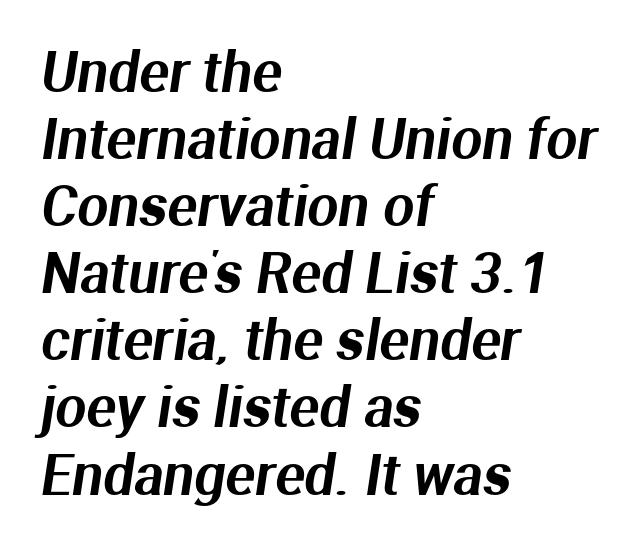
Q: Is the typeface a serif or a sans-serif typeface? A: Sans-serif.
Q: Is the text underlined? A: No.
Q: How is the paragraph aligned? A: Left-aligned.
Q: Is the spacing between letters normal or unusually wide? A: Normal.
Q: Width (condensed, normal, or wide)? A: Normal.
Q: Stroke contrast? A: Medium.
Q: x-height? A: Medium.
Q: Monospaced? A: No.
